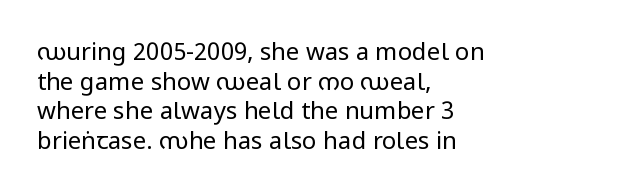
Q: Is the text bold? A: No.
Q: Is the text italic (slanted)? A: No, it is upright.
Q: Is the text underlined? A: No.
Q: How is the paragraph aligned? A: Left-aligned.
Q: Is the spacing between letters normal or unusually wide? A: Normal.
